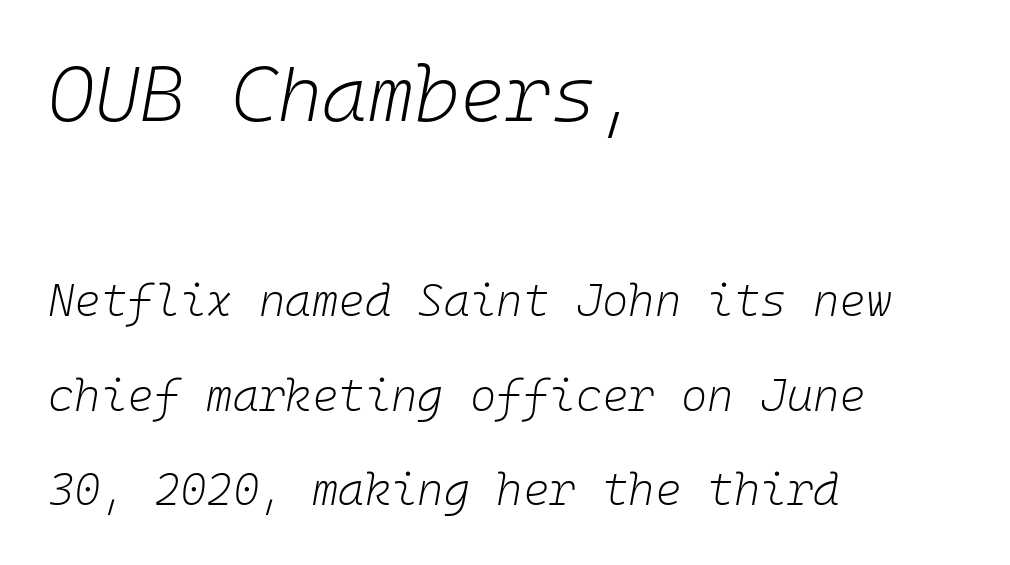
The image shows 78 px light type, italic (leaning right), monospaced; set left-aligned, loose line spacing (2.1x), normal letter spacing, not underlined; the first (top) block is 1.73x larger; low stroke contrast and a medium x-height.
